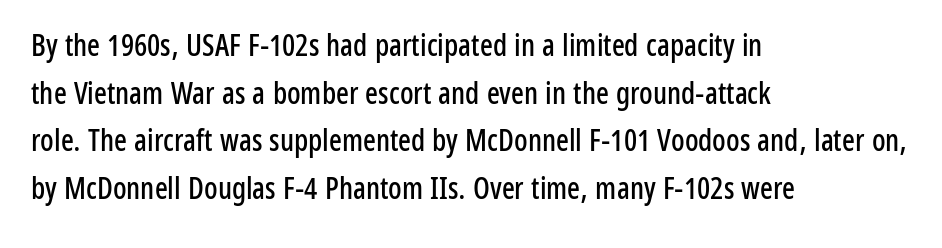
The setting favours the left margin, as ordinary paragraphs usually do. The passage shown stacks its lines at a standard gap. The strip under each line holds only bare page. Examine the stroke ends and you'll find no serifs.
